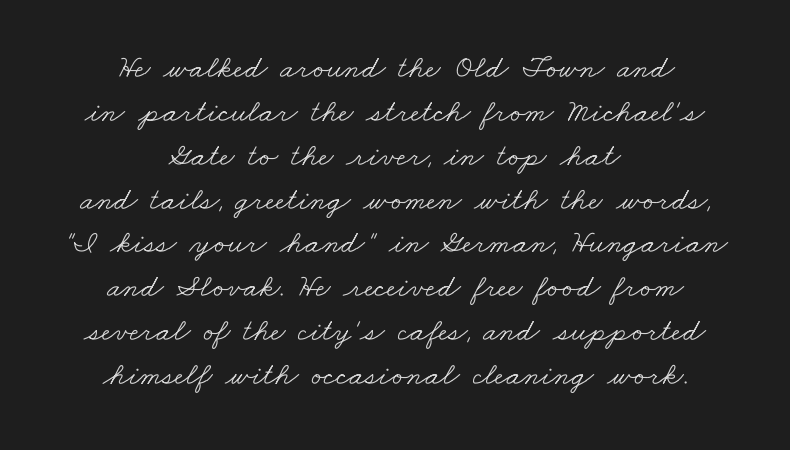
Think of a printed novel: that variable character pitch is what you see here. The passage is arranged like a title page — every line centered. The gap between lines stays unmarked. Students, note that the glyphs here touch the page at normal intervals. No extra ink here — the face is not bold. Normally led — the rows are evenly, conventionally spaced.
